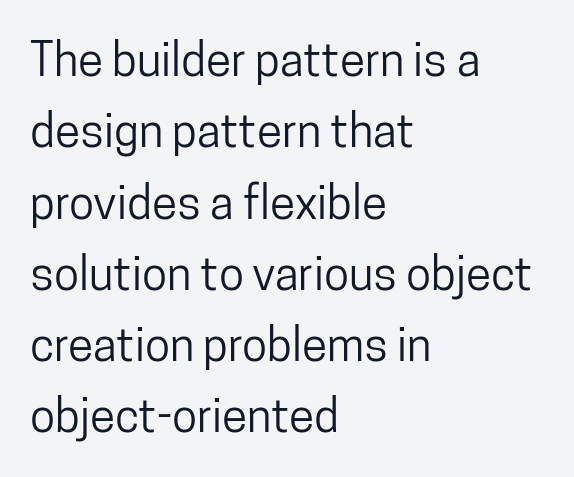
Q: Is the text italic (slanted)? A: No, it is upright.
Q: Is the typeface a serif or a sans-serif typeface? A: Sans-serif.
Q: Is the text underlined? A: No.
Q: How is the paragraph aligned? A: Left-aligned.
Q: Is the spacing between letters normal or unusually wide? A: Normal.
Q: Is the spacing between lines tight, normal or loose? A: Normal.
Q: Width (condensed, normal, or wide)? A: Condensed.
Q: Stroke contrast? A: Low.
Q: x-height? A: Medium.
Q: Monospaced? A: No.
